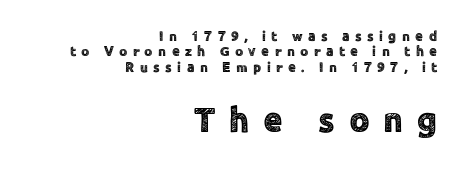
{"serif": "no", "italic": "no", "width": "normal", "x_height": "medium", "monospaced": "no", "underline": "no", "align": "right", "line_spacing": "tight", "line_spacing_ratio": 1.1, "letter_spacing": "wide", "letter_spacing_em": 0.39, "larger_block": "second", "size_ratio": 2.5, "glyph_px": 35}
